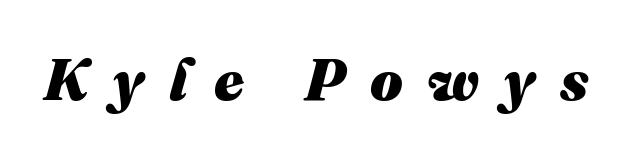
Q: Is the text bold? A: Yes.
Q: Is the text italic (slanted)? A: Yes, it leans right by about 16 degrees.
Q: Is the text underlined? A: No.
Q: Is the spacing between letters normal or unusually wide? A: Unusually wide.
Q: Width (condensed, normal, or wide)? A: Normal.
Q: Stroke contrast? A: Medium.
Q: x-height? A: Medium.
Q: Monospaced? A: No.
